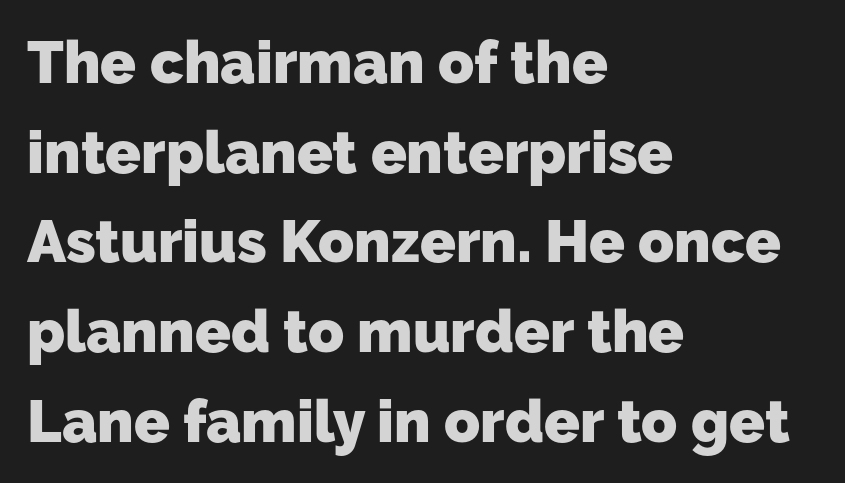
Q: Is the text bold? A: Yes.
Q: Is the typeface a serif or a sans-serif typeface? A: Sans-serif.
Q: Is the text underlined? A: No.
Q: How is the paragraph aligned? A: Left-aligned.
Q: Is the spacing between letters normal or unusually wide? A: Normal.
Q: Is the spacing between lines tight, normal or loose? A: Normal.
Q: Width (condensed, normal, or wide)? A: Normal.
Q: Stroke contrast? A: Low.
Q: x-height? A: Medium.
Q: Monospaced? A: No.
